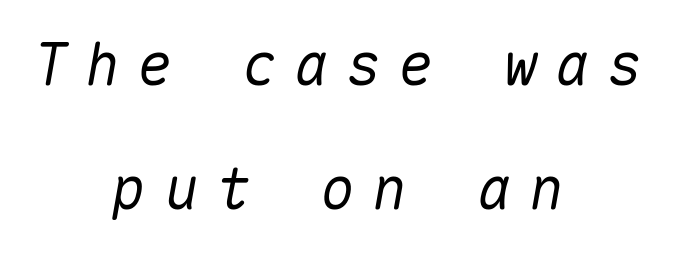
{"italic": "yes", "lean": "right", "slant_degrees": 10, "width": "normal", "stroke_contrast": "medium", "x_height": "medium", "monospaced": "yes", "underline": "no", "align": "center", "line_spacing": "loose", "line_spacing_ratio": 2.14, "letter_spacing": "wide", "letter_spacing_em": 0.3, "glyph_px": 58}
